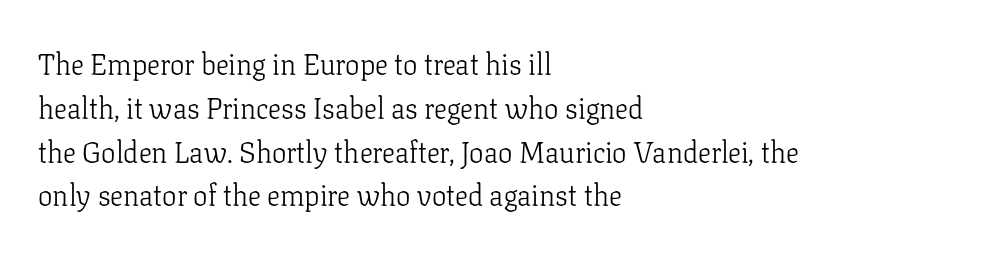
The image shows 29 px light serif type, upright; set left-aligned, normal line spacing (1.51x), normal letter spacing, not underlined; low stroke contrast and a medium x-height.
